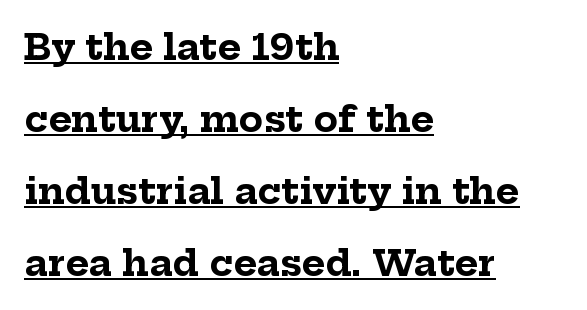
Q: Is the text bold? A: Yes.
Q: Is the text italic (slanted)? A: No, it is upright.
Q: Is the typeface a serif or a sans-serif typeface? A: Serif.
Q: Is the text underlined? A: Yes.
Q: How is the paragraph aligned? A: Left-aligned.
Q: Is the spacing between letters normal or unusually wide? A: Normal.
Q: Is the spacing between lines tight, normal or loose? A: Loose.
Q: Width (condensed, normal, or wide)? A: Normal.
Q: Stroke contrast? A: Low.
Q: x-height? A: Medium.
Q: Monospaced? A: No.
